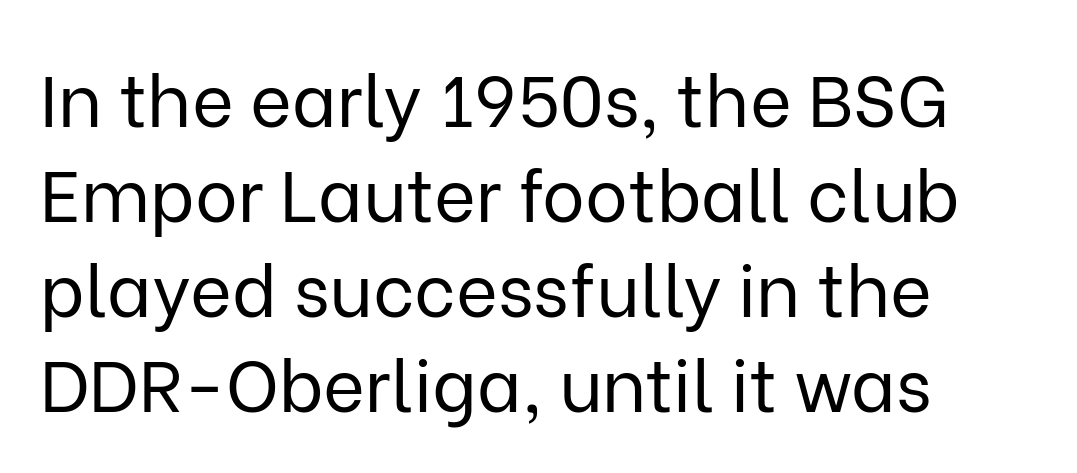
The typeface chosen for these lines omits serifs. The rendering uses a moderate line-height, typical for paragraphs. Posture: upright roman. The letters sit at their default tracking, neither squeezed nor spread.
